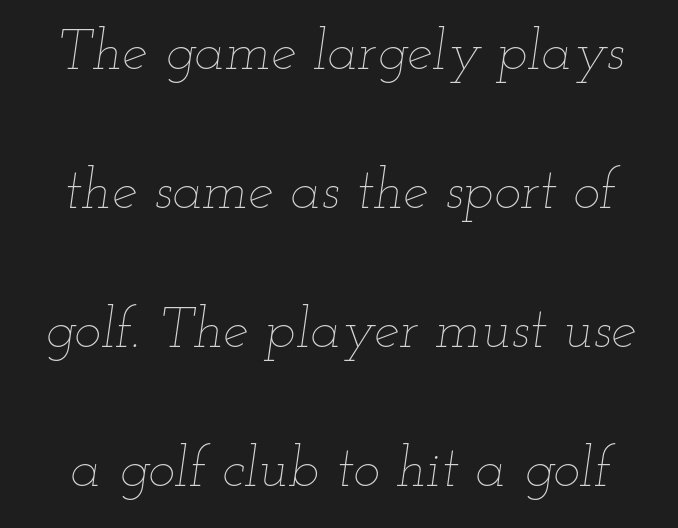
The image shows 57 px thin, wide type, italic (leaning right); set loose line spacing (2.44x), normal letter spacing, not underlined; low stroke contrast and a small x-height.
